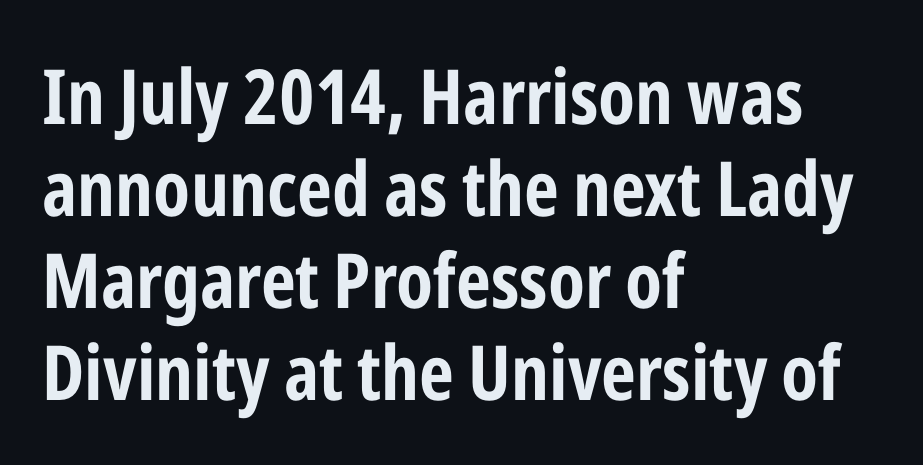
The image shows 76 px condensed sans-serif type, upright; set left-aligned, line spacing 1.21x, normal letter spacing, not underlined; low stroke contrast and a medium x-height.
